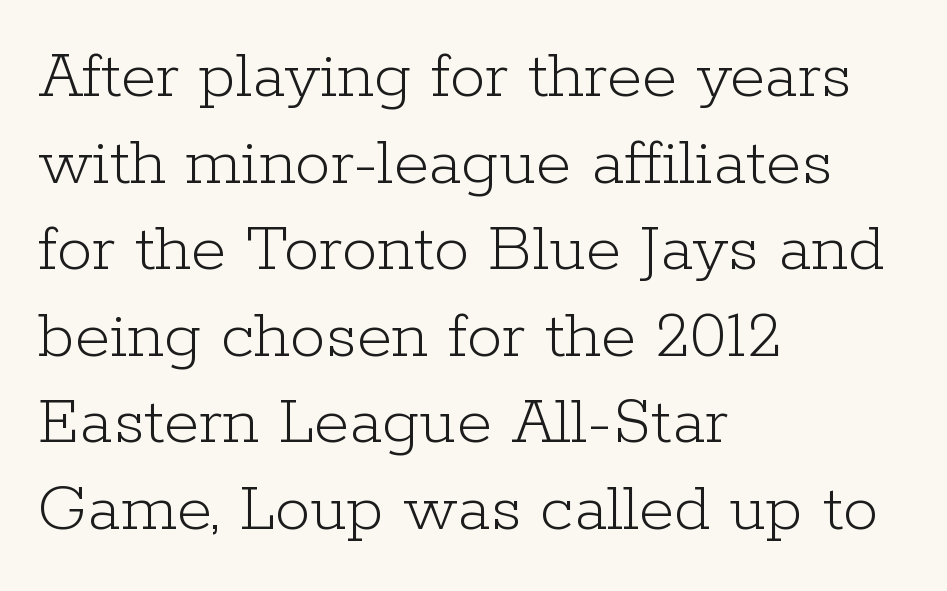
{"serif": "yes", "italic": "no", "bold": "no", "weight": "light", "width": "normal", "stroke_contrast": "low", "x_height": "medium", "monospaced": "no", "underline": "no", "align": "left", "line_spacing_ratio": 1.22, "letter_spacing": "normal", "letter_spacing_em": 0.0, "glyph_px": 71}
